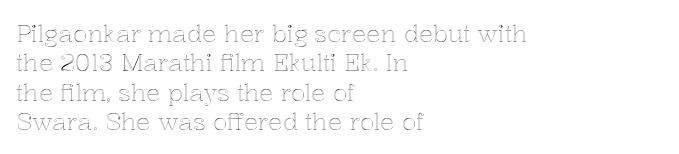
The image shows 24 px text type, upright; set left-aligned, line spacing 1.22x, normal letter spacing, not underlined.
